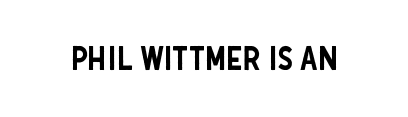
{"serif": "no", "italic": "no", "width": "condensed", "stroke_contrast": "low", "x_height": "large", "monospaced": "no", "underline": "no", "letter_spacing": "normal", "letter_spacing_em": 0.0, "glyph_px": 32}
